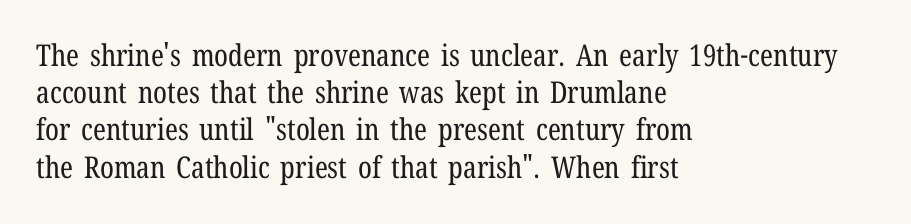
Lines of text with bare space underneath. A typesetter would call this proportional, since set widths differ per character. Every stem runs plumb, perpendicular to the baseline. Weight class: somewhere from thin through regular. The horizontal fit of the characters is conventional and even.
